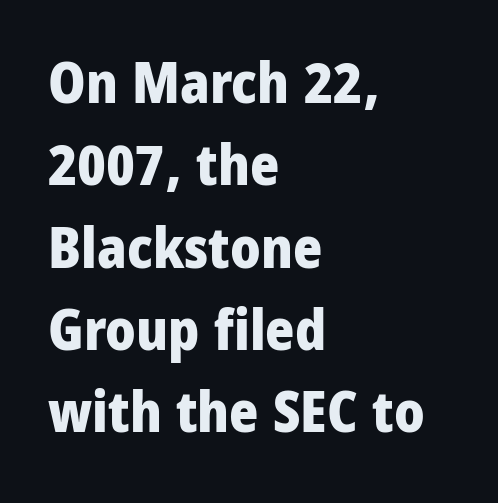
{"serif": "no", "italic": "no", "bold": "yes", "weight": "heavy", "width": "condensed", "stroke_contrast": "low", "x_height": "large", "monospaced": "no", "underline": "no", "align": "left", "line_spacing": "normal", "line_spacing_ratio": 1.47, "letter_spacing": "normal", "letter_spacing_em": 0.0, "glyph_px": 56}
